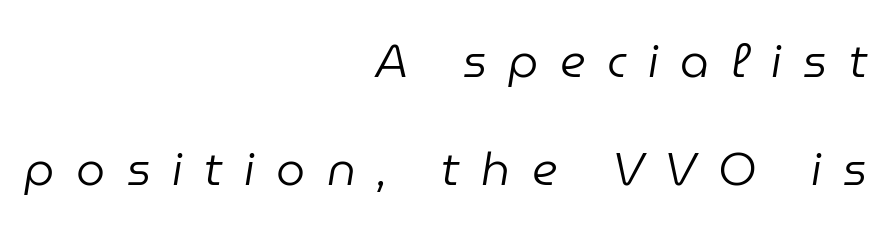
The image shows 46 px regular-weight type, italic (leaning right); set right-aligned, loose line spacing (2.35x), unusually wide letter spacing (+0.47 em), not underlined; low stroke contrast and a medium x-height.
